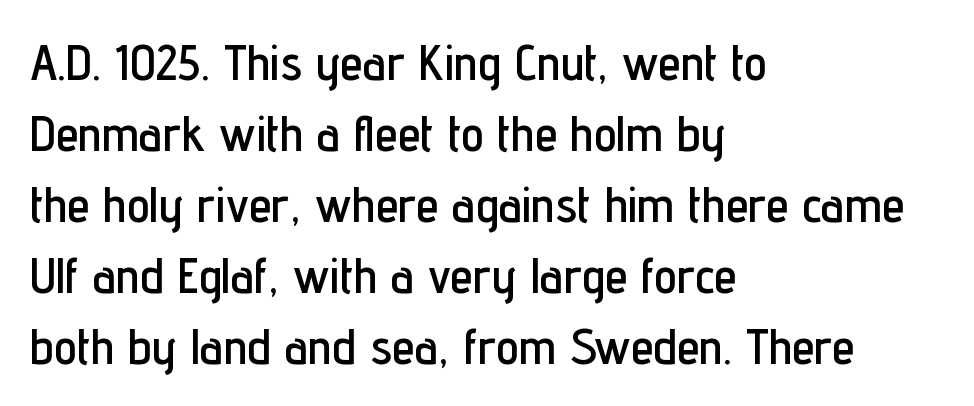
Q: Is the text italic (slanted)? A: No, it is upright.
Q: Is the typeface a serif or a sans-serif typeface? A: Sans-serif.
Q: Is the text underlined? A: No.
Q: How is the paragraph aligned? A: Left-aligned.
Q: Is the spacing between letters normal or unusually wide? A: Normal.
Q: Is the spacing between lines tight, normal or loose? A: Normal.
Q: Width (condensed, normal, or wide)? A: Condensed.
Q: Stroke contrast? A: Low.
Q: x-height? A: Medium.
Q: Monospaced? A: No.
